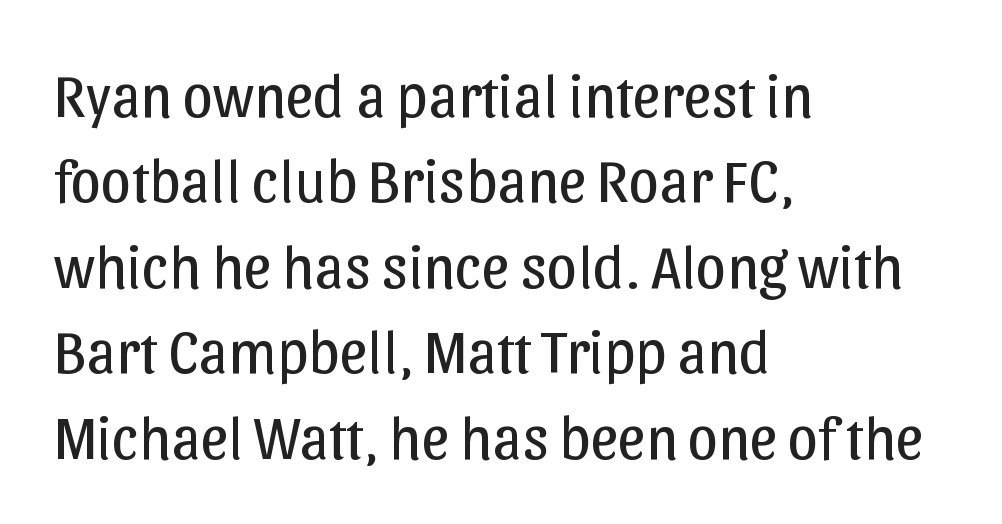
Q: Is the text bold? A: No.
Q: Is the text italic (slanted)? A: No, it is upright.
Q: Is the typeface a serif or a sans-serif typeface? A: Sans-serif.
Q: Is the text underlined? A: No.
Q: How is the paragraph aligned? A: Left-aligned.
Q: Is the spacing between letters normal or unusually wide? A: Normal.
Q: Is the spacing between lines tight, normal or loose? A: Normal.
Q: Width (condensed, normal, or wide)? A: Normal.
Q: Stroke contrast? A: Low.
Q: x-height? A: Medium.
Q: Monospaced? A: No.
